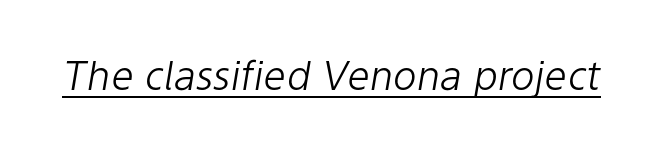
The image shows 40 px light type, italic (leaning right); set normal letter spacing, underlined; low stroke contrast and a medium x-height.
